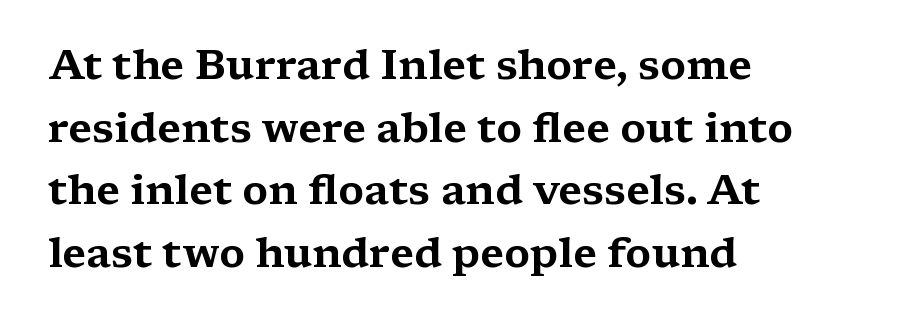
Q: Is the text italic (slanted)? A: No, it is upright.
Q: Is the typeface a serif or a sans-serif typeface? A: Serif.
Q: Is the text underlined? A: No.
Q: How is the paragraph aligned? A: Left-aligned.
Q: Is the spacing between letters normal or unusually wide? A: Normal.
Q: Is the spacing between lines tight, normal or loose? A: Normal.
Q: Width (condensed, normal, or wide)? A: Wide.
Q: Stroke contrast? A: Medium.
Q: x-height? A: Medium.
Q: Monospaced? A: No.
